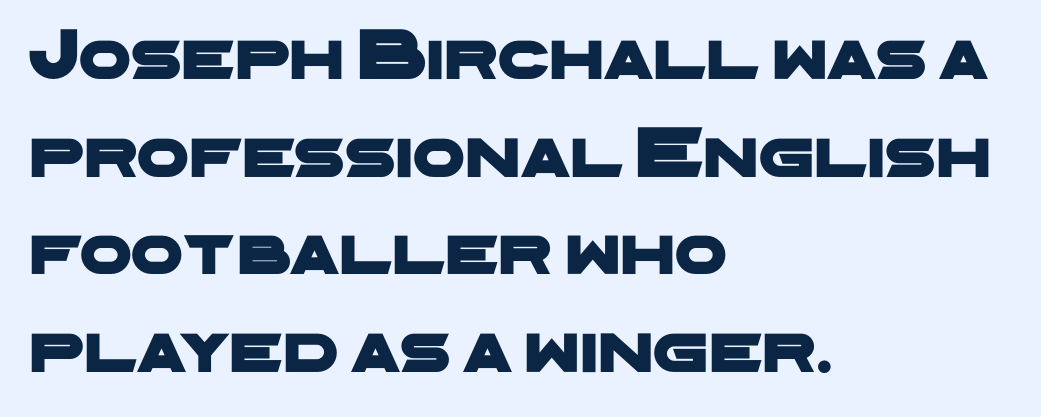
{"serif": "no", "width": "wide", "stroke_contrast": "low", "x_height": "medium", "monospaced": "no", "underline": "no", "align": "left", "line_spacing": "normal", "line_spacing_ratio": 1.32, "letter_spacing": "normal", "letter_spacing_em": 0.0, "glyph_px": 74}
